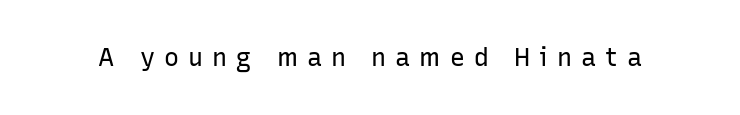
{"italic": "no", "bold": "no", "underline": "no", "letter_spacing": "wide", "letter_spacing_em": 0.36, "glyph_px": 25}
